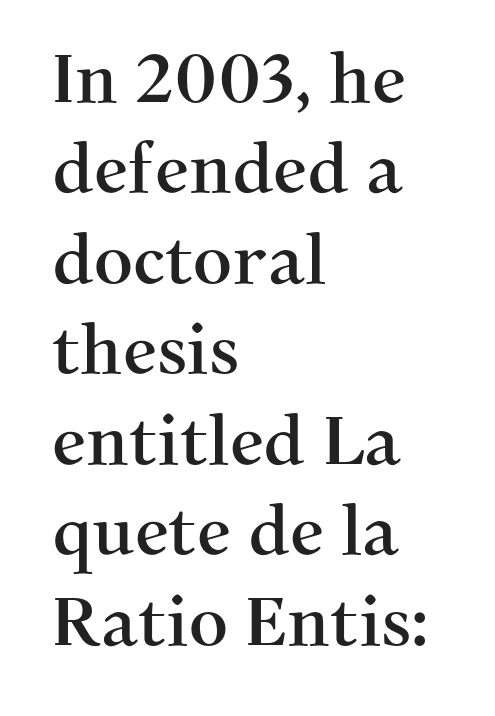
Q: Is the text italic (slanted)? A: No, it is upright.
Q: Is the typeface a serif or a sans-serif typeface? A: Serif.
Q: Is the text underlined? A: No.
Q: How is the paragraph aligned? A: Left-aligned.
Q: Is the spacing between letters normal or unusually wide? A: Normal.
Q: Is the spacing between lines tight, normal or loose? A: Normal.
Q: Width (condensed, normal, or wide)? A: Normal.
Q: Stroke contrast? A: Medium.
Q: x-height? A: Medium.
Q: Monospaced? A: No.
